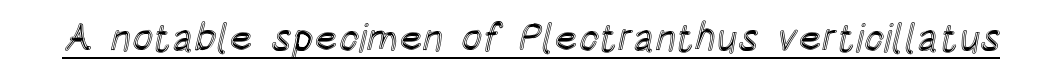
Q: Is the text italic (slanted)? A: Yes.
Q: Is the text underlined? A: Yes.
Q: Is the spacing between letters normal or unusually wide? A: Normal.
Q: Width (condensed, normal, or wide)? A: Condensed.
Q: x-height? A: Large.
Q: Monospaced? A: No.
